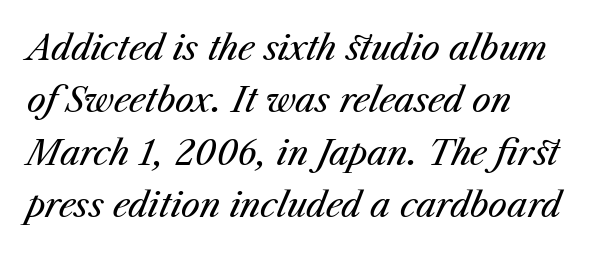
{"italic": "yes", "lean": "right", "slant_degrees": 23, "bold": "no", "weight": "regular", "width": "normal", "stroke_contrast": "medium", "x_height": "medium", "monospaced": "no", "underline": "no", "line_spacing": "normal", "line_spacing_ratio": 1.54, "letter_spacing": "normal", "letter_spacing_em": 0.0, "glyph_px": 34}
